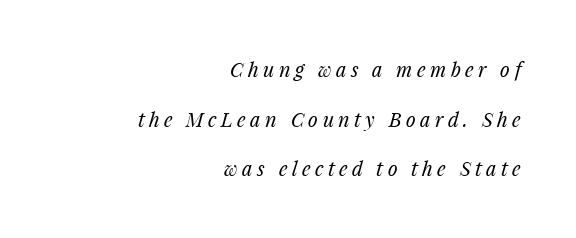
Q: Is the text bold? A: No.
Q: Is the text italic (slanted)? A: Yes, it leans right by about 14 degrees.
Q: Is the text underlined? A: No.
Q: How is the paragraph aligned? A: Right-aligned.
Q: Is the spacing between letters normal or unusually wide? A: Unusually wide.
Q: Is the spacing between lines tight, normal or loose? A: Loose.
